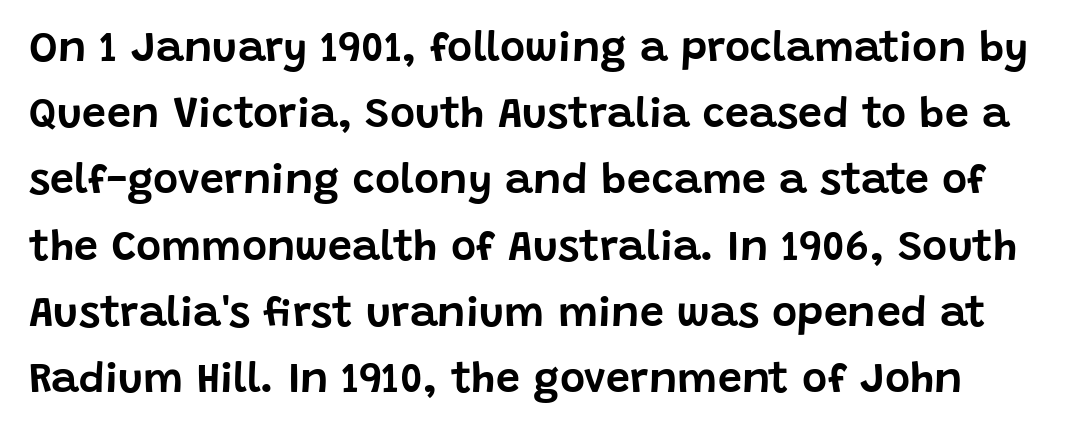
Q: Is the text italic (slanted)? A: No, it is upright.
Q: Is the typeface a serif or a sans-serif typeface? A: Sans-serif.
Q: Is the text underlined? A: No.
Q: Is the spacing between letters normal or unusually wide? A: Normal.
Q: Is the spacing between lines tight, normal or loose? A: Normal.
Q: Width (condensed, normal, or wide)? A: Normal.
Q: Stroke contrast? A: Low.
Q: x-height? A: Large.
Q: Monospaced? A: No.
